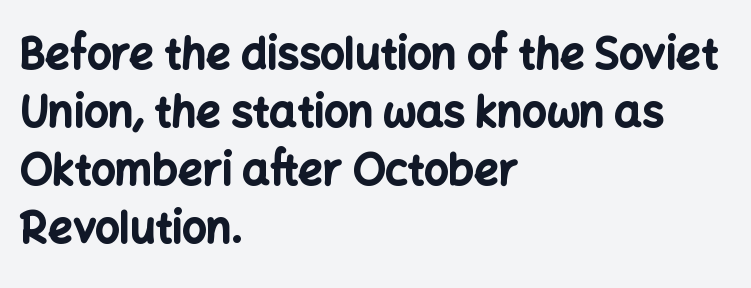
The image shows 43 px bold sans-serif type, upright; set left-aligned, normal line spacing (1.35x), normal letter spacing, not underlined; low stroke contrast and a medium x-height.
